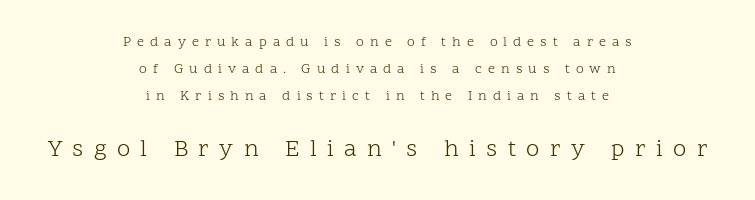
Q: Is the text bold? A: No.
Q: Is the text italic (slanted)? A: No, it is upright.
Q: Is the text underlined? A: No.
Q: How is the paragraph aligned? A: Centered.
Q: Is the spacing between letters normal or unusually wide? A: Unusually wide.
Q: Is the spacing between lines tight, normal or loose? A: Loose.
Q: Which block of text is set in a larger size, the first (top) or the second (bottom)? A: The second (bottom) one.
